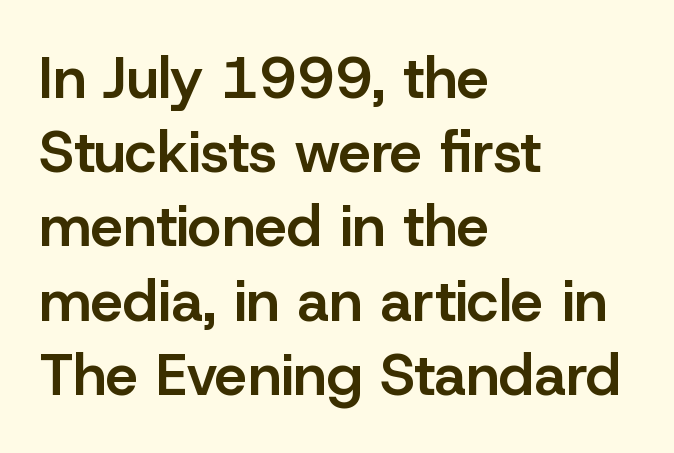
The image shows 58 px semibold sans-serif type, upright; set left-aligned, normal line spacing (1.28x), normal letter spacing, not underlined; low stroke contrast and a medium x-height.
